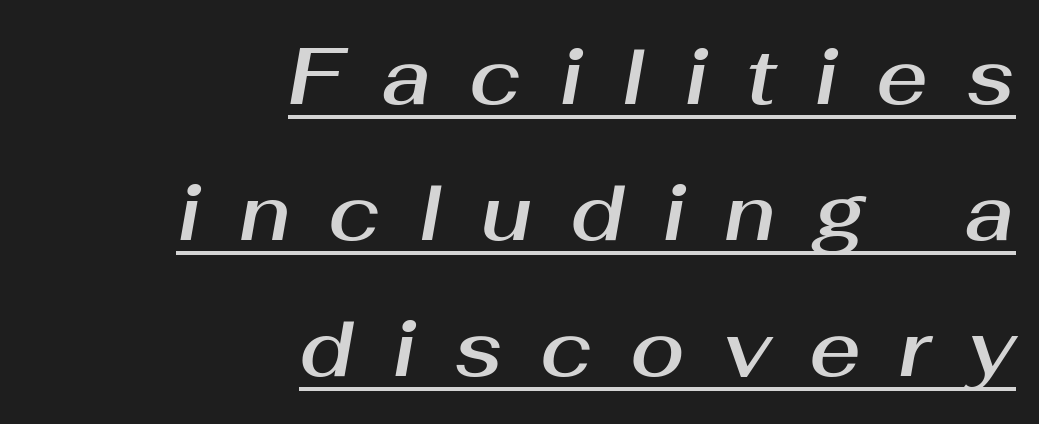
Q: Is the text italic (slanted)? A: Yes, it leans right by about 10 degrees.
Q: Is the text underlined? A: Yes.
Q: How is the paragraph aligned? A: Right-aligned.
Q: Is the spacing between letters normal or unusually wide? A: Unusually wide.
Q: Width (condensed, normal, or wide)? A: Normal.
Q: Stroke contrast? A: Medium.
Q: x-height? A: Medium.
Q: Monospaced? A: No.
